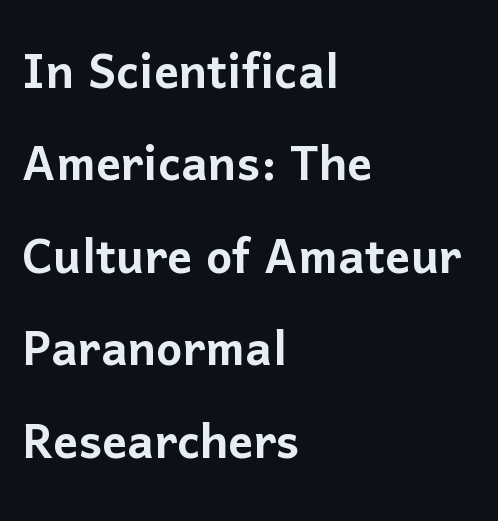
{"serif": "no", "italic": "no", "width": "normal", "stroke_contrast": "low", "x_height": "medium", "monospaced": "no", "underline": "no", "align": "left", "line_spacing": "normal", "line_spacing_ratio": 1.49, "letter_spacing": "normal", "letter_spacing_em": 0.0, "glyph_px": 62}
